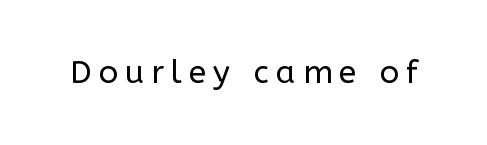
Q: Is the text bold? A: No.
Q: Is the text italic (slanted)? A: No, it is upright.
Q: Is the typeface a serif or a sans-serif typeface? A: Sans-serif.
Q: Is the text underlined? A: No.
Q: Is the spacing between letters normal or unusually wide? A: Unusually wide.
Q: Width (condensed, normal, or wide)? A: Normal.
Q: Stroke contrast? A: Low.
Q: x-height? A: Medium.
Q: Monospaced? A: No.
